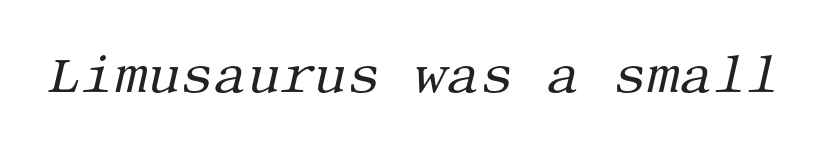
The image shows 52 px regular-weight serif type, italic (leaning right); set normal letter spacing, not underlined; medium stroke contrast and a large x-height.
